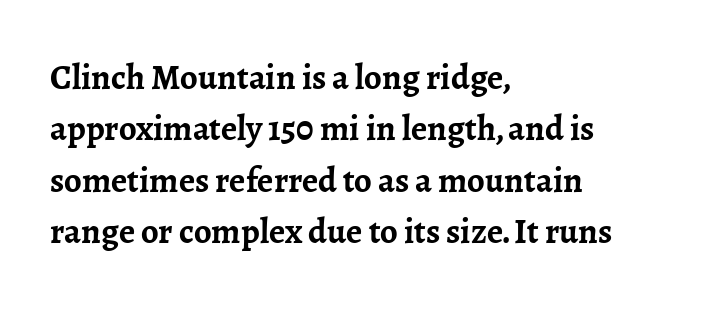
Q: Is the text bold? A: Yes.
Q: Is the text italic (slanted)? A: No, it is upright.
Q: Is the typeface a serif or a sans-serif typeface? A: Serif.
Q: Is the text underlined? A: No.
Q: How is the paragraph aligned? A: Left-aligned.
Q: Is the spacing between letters normal or unusually wide? A: Normal.
Q: Is the spacing between lines tight, normal or loose? A: Normal.
Q: Width (condensed, normal, or wide)? A: Normal.
Q: Stroke contrast? A: Low.
Q: x-height? A: Medium.
Q: Monospaced? A: No.
